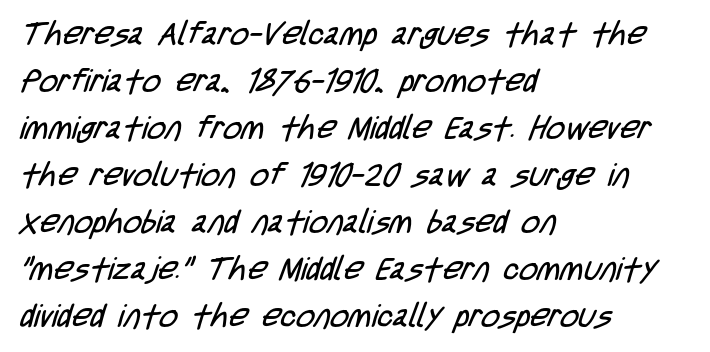
The image shows 32 px regular-weight, condensed sans-serif type; set left-aligned, normal line spacing (1.47x), normal letter spacing, not underlined; low stroke contrast and a large x-height.
